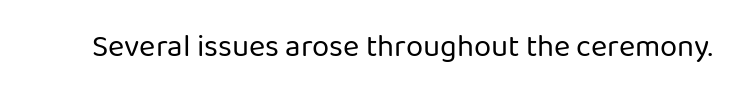
The image shows 31 px regular-weight sans-serif type, upright; set normal letter spacing, not underlined; low stroke contrast and a medium x-height.
